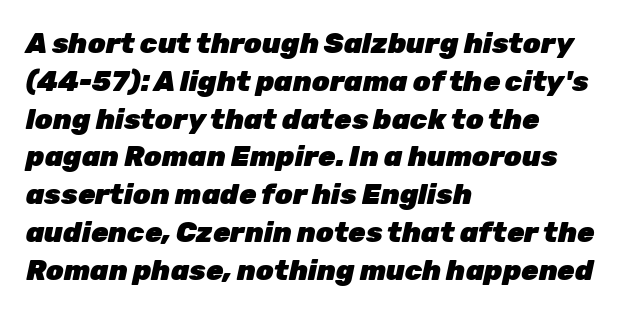
{"italic": "yes", "lean": "right", "slant_degrees": 12, "bold": "yes", "weight": "heavy", "width": "normal", "stroke_contrast": "low", "x_height": "medium", "monospaced": "no", "underline": "no", "align": "left", "line_spacing": "normal", "line_spacing_ratio": 1.35, "letter_spacing": "normal", "letter_spacing_em": 0.0, "glyph_px": 28}
